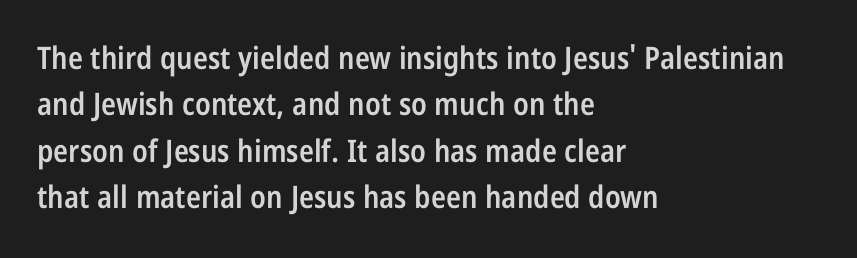
Strokes here are thickened, but only to semibold level. Decoration check: the copy has no underline. One glance says typical: line gaps are just what's usual. Type style note: lacks serifs. Ascenders rise straight up at ninety degrees.
